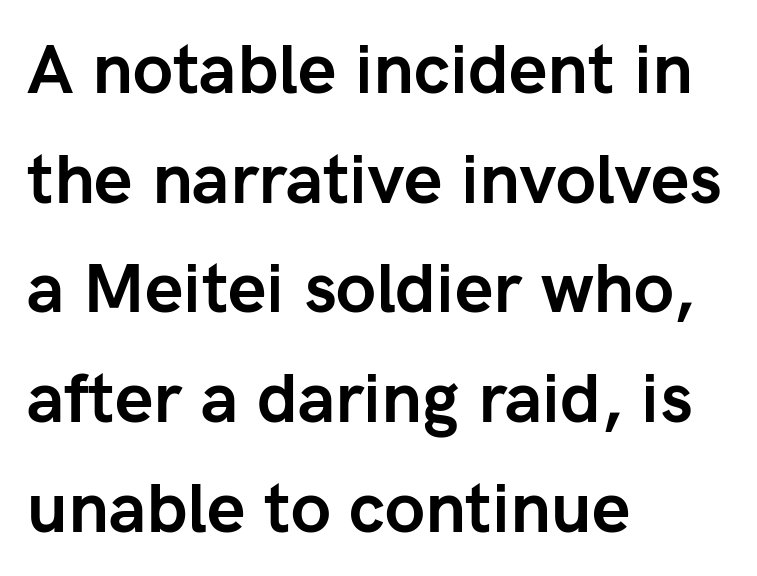
Q: Is the text bold? A: Yes.
Q: Is the text italic (slanted)? A: No, it is upright.
Q: Is the typeface a serif or a sans-serif typeface? A: Sans-serif.
Q: Is the text underlined? A: No.
Q: How is the paragraph aligned? A: Left-aligned.
Q: Is the spacing between letters normal or unusually wide? A: Normal.
Q: Is the spacing between lines tight, normal or loose? A: Normal.
Q: Width (condensed, normal, or wide)? A: Normal.
Q: Stroke contrast? A: Low.
Q: x-height? A: Medium.
Q: Monospaced? A: No.
